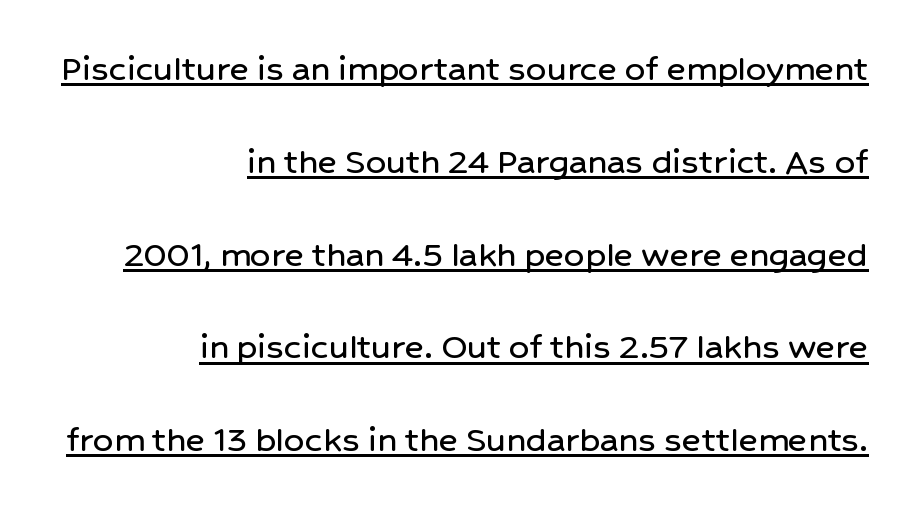
The image shows 40 px sans-serif type, upright; set right-aligned, loose line spacing (2.32x), normal letter spacing, underlined; low stroke contrast and a medium x-height.
